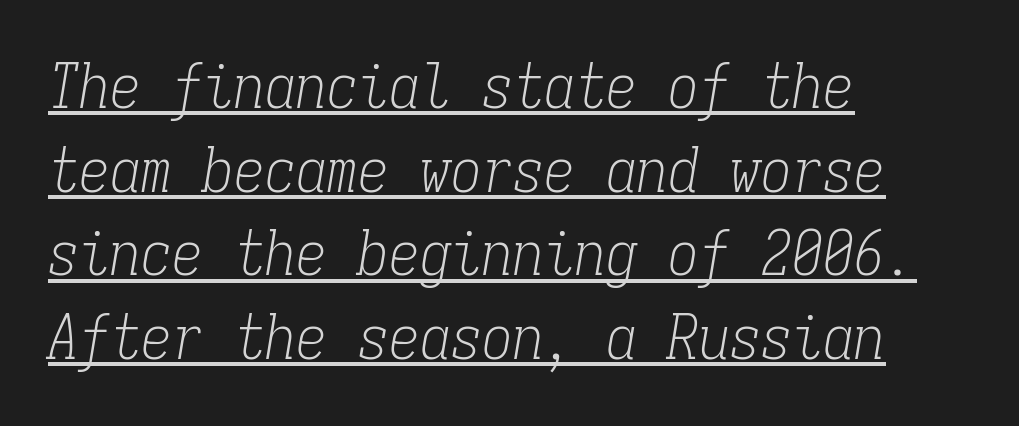
Q: Is the text bold? A: No.
Q: Is the text italic (slanted)? A: Yes, it leans right by about 9 degrees.
Q: Is the typeface a serif or a sans-serif typeface? A: Serif.
Q: Is the text underlined? A: Yes.
Q: How is the paragraph aligned? A: Left-aligned.
Q: Is the spacing between letters normal or unusually wide? A: Normal.
Q: Is the spacing between lines tight, normal or loose? A: Normal.
Q: Width (condensed, normal, or wide)? A: Condensed.
Q: Stroke contrast? A: Low.
Q: x-height? A: Medium.
Q: Monospaced? A: Yes.
